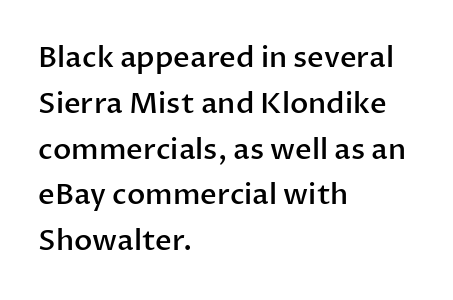
Q: Is the text bold? A: Semi-bold.
Q: Is the text italic (slanted)? A: No, it is upright.
Q: Is the typeface a serif or a sans-serif typeface? A: Sans-serif.
Q: Is the text underlined? A: No.
Q: How is the paragraph aligned? A: Left-aligned.
Q: Is the spacing between letters normal or unusually wide? A: Normal.
Q: Is the spacing between lines tight, normal or loose? A: Normal.
Q: Width (condensed, normal, or wide)? A: Normal.
Q: Stroke contrast? A: Low.
Q: x-height? A: Medium.
Q: Monospaced? A: No.
